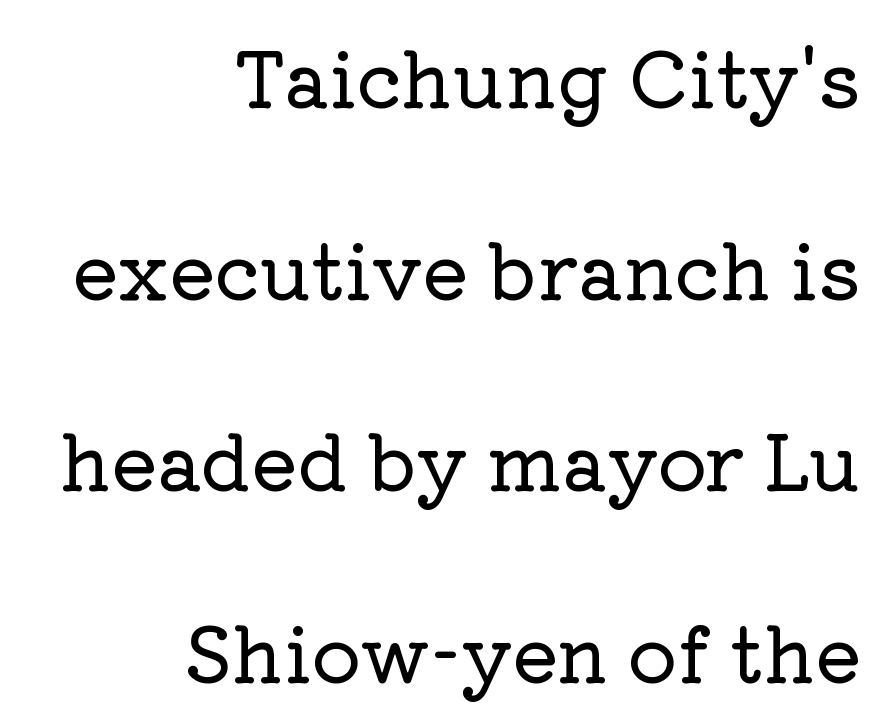
{"serif": "yes", "italic": "no", "width": "normal", "stroke_contrast": "low", "x_height": "medium", "monospaced": "no", "underline": "no", "align": "right", "line_spacing": "loose", "line_spacing_ratio": 2.49, "letter_spacing": "normal", "letter_spacing_em": 0.0, "glyph_px": 77}
